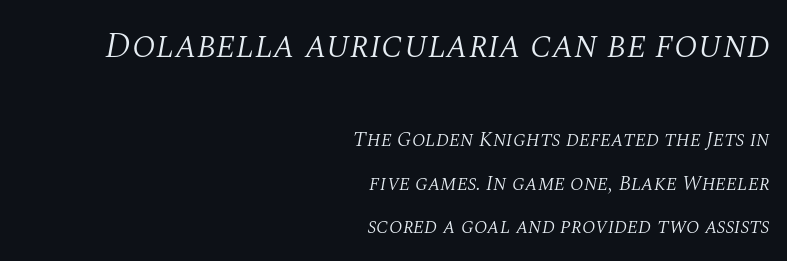
The image shows 37 px light serif type, italic (leaning right); set right-aligned, loose line spacing (2.07x), normal letter spacing, not underlined; the first (top) block is 1.76x larger; medium stroke contrast and a large x-height.
